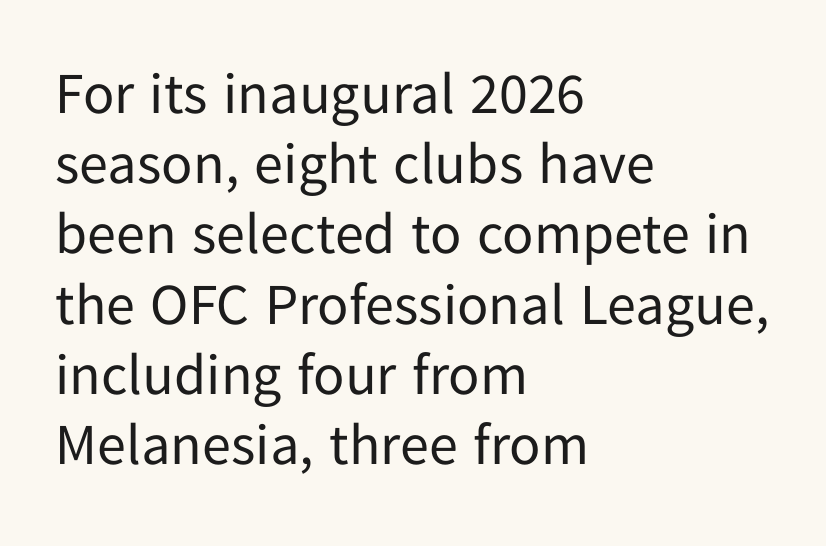
The letters advance in unequal steps, a hallmark of proportional type. The font's upright variant was chosen for this text. Does the copy run flush right? No — it runs flush left. This rendering employs a face without finishing strokes, i.e., a sans-serif. Nothing unusual about the tracking: characters are spaced as the font intends. Lines of text with bare space underneath.
